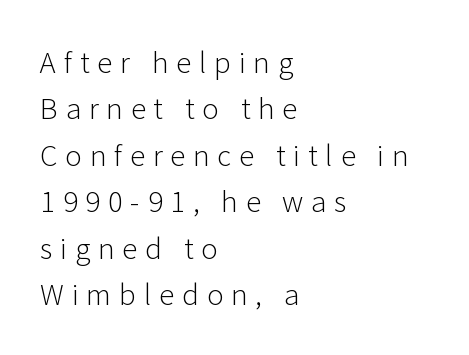
The letters are spread apart with noticeably loose tracking. Each letter keeps its own natural width here, so spacing adapts to shape. Is there any slant? The stems are plumb. Normally led — the rows are evenly, conventionally spaced. Reading down the block, your eye returns to a fixed left position each line. Glance below the letters and you will spot only blank space.
